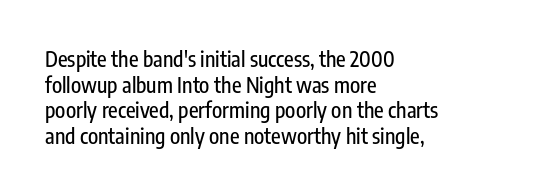
{"italic": "no", "underline": "no", "align": "left", "line_spacing_ratio": 1.22, "letter_spacing": "normal", "letter_spacing_em": 0.0, "glyph_px": 21}
